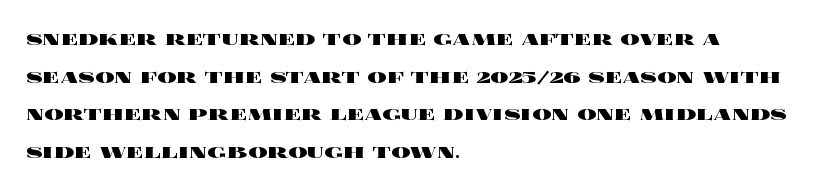
The image shows 24 px bold type, upright; set left-aligned, normal line spacing (1.57x), normal letter spacing, not underlined.
